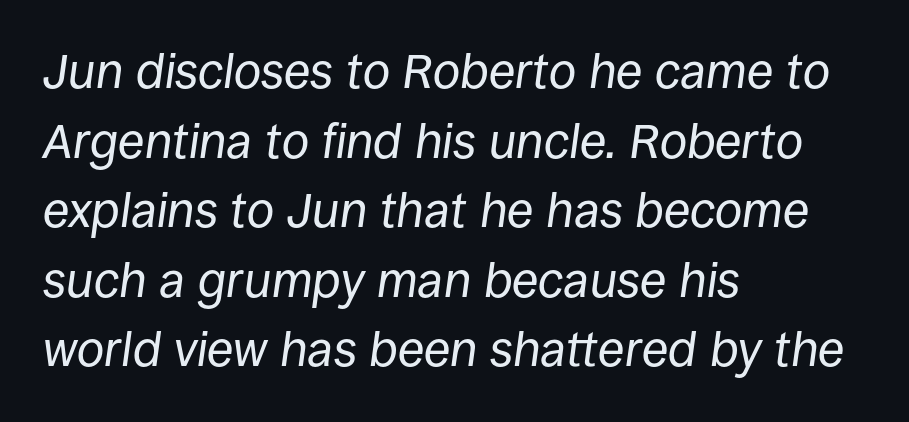
A typesetter would call this proportional, since set widths differ per character. In terms of leading, this rendering sits right in the middle. Horizontal alignment here is leftward, the default for most running prose. The line texture is even and compact thanks to regular tracking. The font's italic variant was chosen for this text. Unmarked baselines from the first word to the last.
